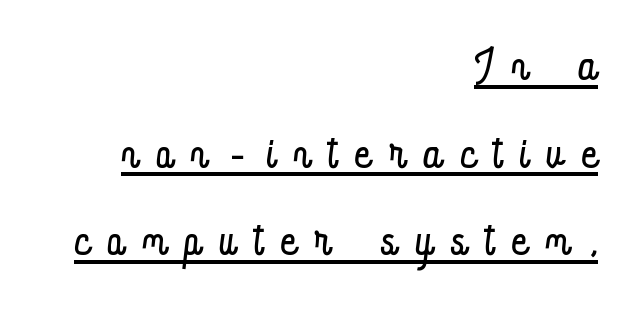
Q: Is the text bold? A: No.
Q: Is the text underlined? A: Yes.
Q: How is the paragraph aligned? A: Right-aligned.
Q: Is the spacing between letters normal or unusually wide? A: Unusually wide.
Q: Is the spacing between lines tight, normal or loose? A: Normal.
Q: Width (condensed, normal, or wide)? A: Condensed.
Q: Stroke contrast? A: Low.
Q: x-height? A: Small.
Q: Monospaced? A: No.
